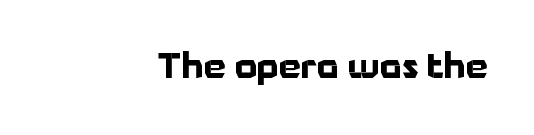
The space directly below the letters is spotless. The tracking reads as untouched default to a designer's eye. Strong, thick strokes mark this as bold type. Right-aligned paragraph, ragged on the left. These lines were composed using upright roman letters. Observe the absence of serifs on each vertical stroke in this sample.
